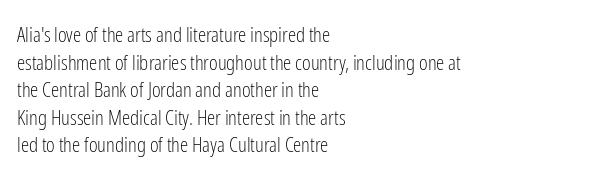
{"italic": "no", "bold": "no", "underline": "no", "align": "left", "line_spacing": "normal", "line_spacing_ratio": 1.31, "letter_spacing": "normal", "letter_spacing_em": 0.0, "glyph_px": 21}
